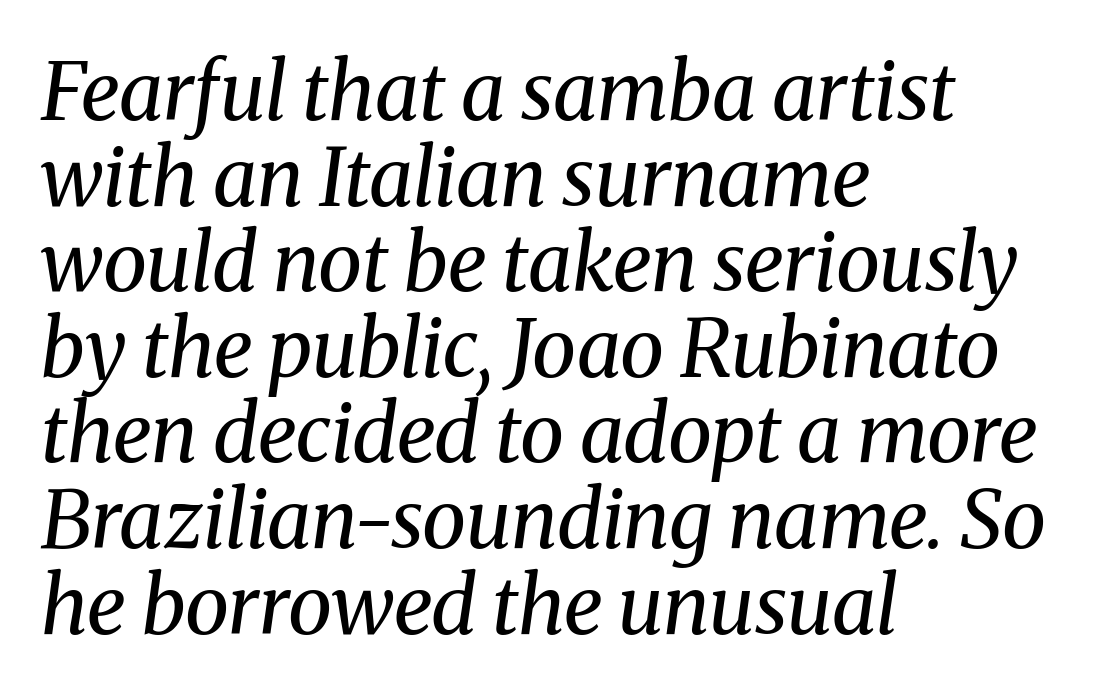
The image shows 80 px regular-weight serif type, italic (leaning right); set left-aligned, tight line spacing (1.07x), normal letter spacing, not underlined; medium stroke contrast and a medium x-height.
